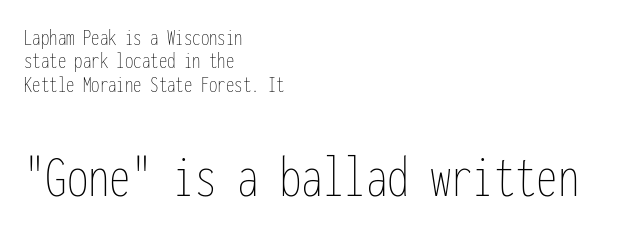
{"italic": "no", "bold": "no", "weight": "thin", "width": "condensed", "stroke_contrast": "low", "x_height": "medium", "monospaced": "yes", "underline": "no", "align": "left", "line_spacing": "tight", "line_spacing_ratio": 0.97, "letter_spacing": "normal", "letter_spacing_em": 0.0, "larger_block": "second", "size_ratio": 2.54, "glyph_px": 61}
